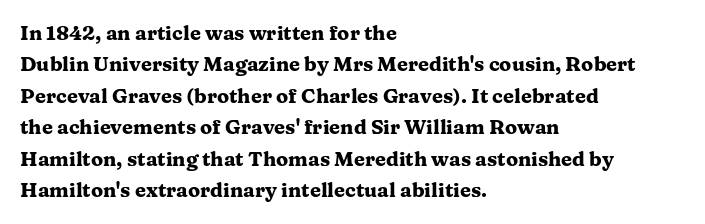
Q: Is the text bold? A: Yes.
Q: Is the text italic (slanted)? A: No, it is upright.
Q: Is the text underlined? A: No.
Q: How is the paragraph aligned? A: Left-aligned.
Q: Is the spacing between letters normal or unusually wide? A: Normal.
Q: Is the spacing between lines tight, normal or loose? A: Normal.
